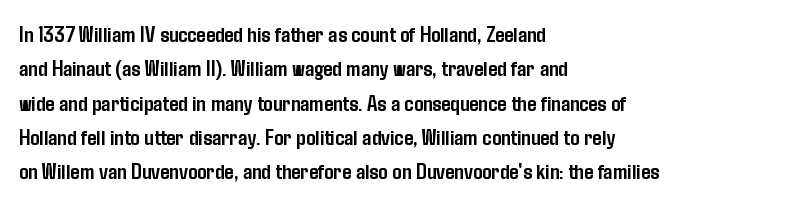
The space directly below the letters is spotless. Interline gaps are of average width in this sample. Ascenders rise straight up at ninety degrees. The rendering anchors every line to the left-hand side. The horizontal fit of the characters is conventional and even. The sample has been set heavy, in full bold.
